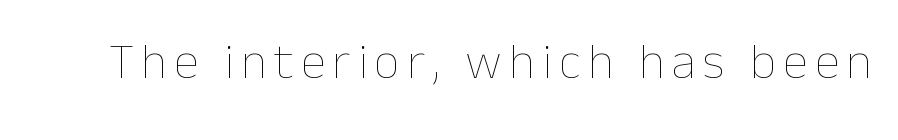
Q: Is the text bold? A: No.
Q: Is the text italic (slanted)? A: No, it is upright.
Q: Is the text underlined? A: No.
Q: Width (condensed, normal, or wide)? A: Normal.
Q: Stroke contrast? A: Low.
Q: x-height? A: Medium.
Q: Monospaced? A: No.
